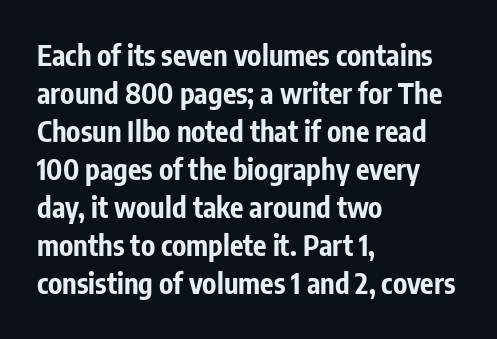
{"serif": "no", "italic": "no", "bold": "yes", "weight": "bold", "width": "condensed", "stroke_contrast": "low", "x_height": "medium", "monospaced": "no", "underline": "no", "align": "left", "line_spacing": "normal", "line_spacing_ratio": 1.36, "letter_spacing": "normal", "letter_spacing_em": 0.0, "glyph_px": 28}
